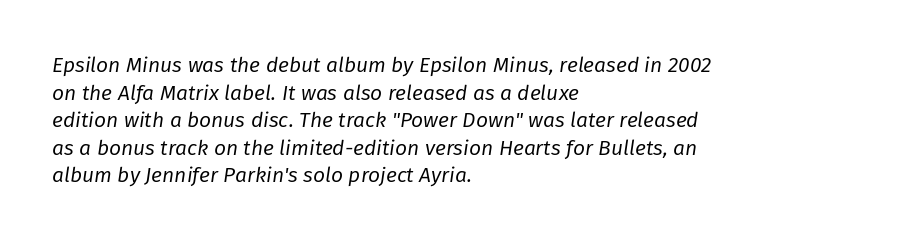
{"italic": "yes", "lean": "right", "slant_degrees": 8, "bold": "no", "underline": "no", "align": "left", "line_spacing": "normal", "line_spacing_ratio": 1.31, "letter_spacing": "normal", "letter_spacing_em": 0.0, "glyph_px": 21}
